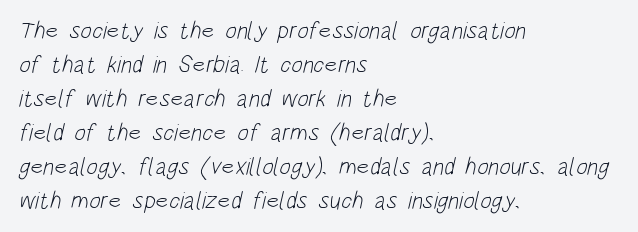
The image shows 24 px text type; set left-aligned, normal line spacing (1.42x), normal letter spacing, not underlined.
